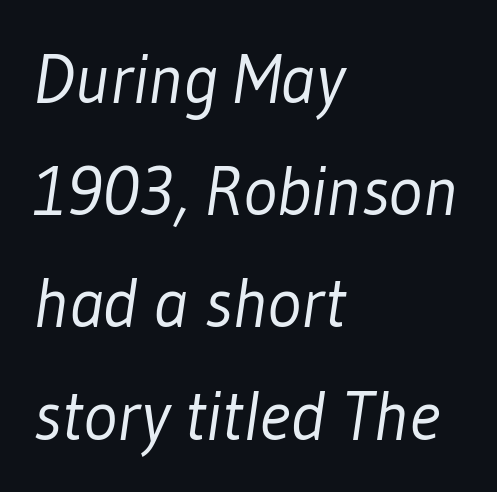
{"serif": "no", "bold": "no", "weight": "light", "width": "condensed", "stroke_contrast": "low", "x_height": "medium", "monospaced": "no", "underline": "no", "align": "left", "line_spacing": "normal", "line_spacing_ratio": 1.58, "letter_spacing": "normal", "letter_spacing_em": 0.0, "glyph_px": 71}
